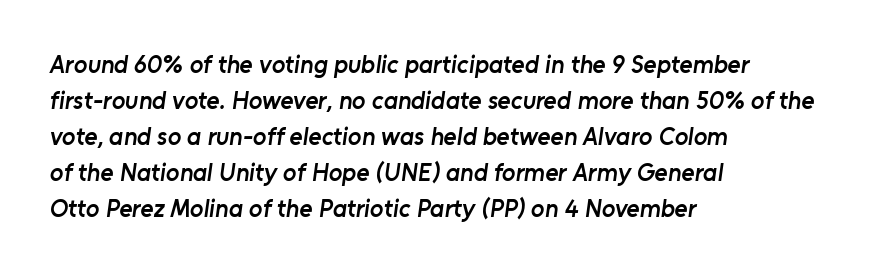
The image shows 25 px text type; set left-aligned, normal line spacing (1.44x), normal letter spacing, not underlined.
